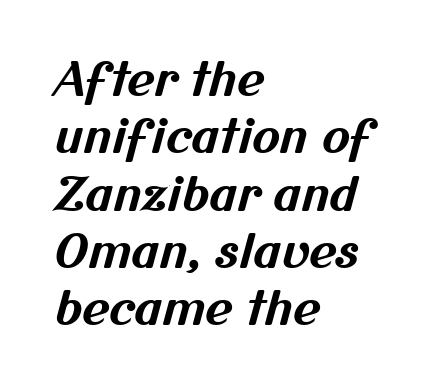
Q: Is the text bold? A: Yes.
Q: Is the typeface a serif or a sans-serif typeface? A: Sans-serif.
Q: Is the text underlined? A: No.
Q: How is the paragraph aligned? A: Left-aligned.
Q: Is the spacing between letters normal or unusually wide? A: Normal.
Q: Width (condensed, normal, or wide)? A: Normal.
Q: Stroke contrast? A: Medium.
Q: x-height? A: Medium.
Q: Monospaced? A: No.
